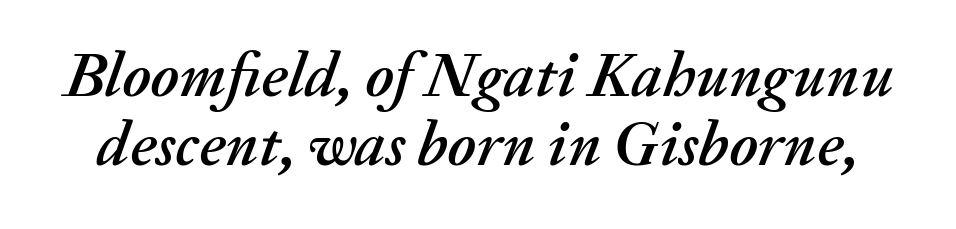
The image shows 63 px text type, italic (leaning right); set tight line spacing (1.09x), normal letter spacing, not underlined; medium stroke contrast and a medium x-height.
